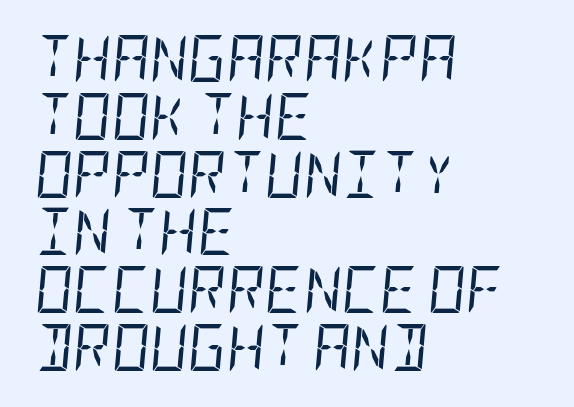
Style check: oblique. No extra tracking has been applied to these lines. Short and long lines alike share a common starting point at left. Descenders hang freely into open space. Compared with a typical body face, this is equally light or lighter still.
